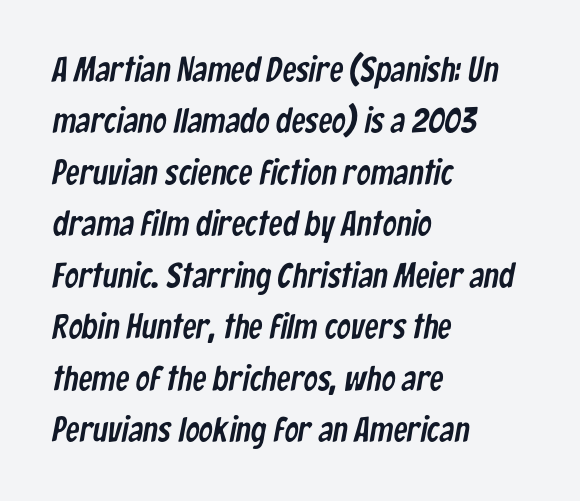
The image shows 35 px condensed sans-serif type; set left-aligned, normal line spacing (1.47x), normal letter spacing, not underlined; low stroke contrast and a medium x-height.
